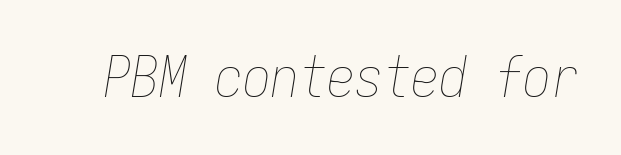
These glyphs show unthickened strokes, regular width or finer. The whole block is typeset with a tilt. This sample has the even, mechanical cadence of fixed-width lettering. Here the glyphs are tracked normally, forming tight word shapes. Rule under the text: the space is simply empty.
